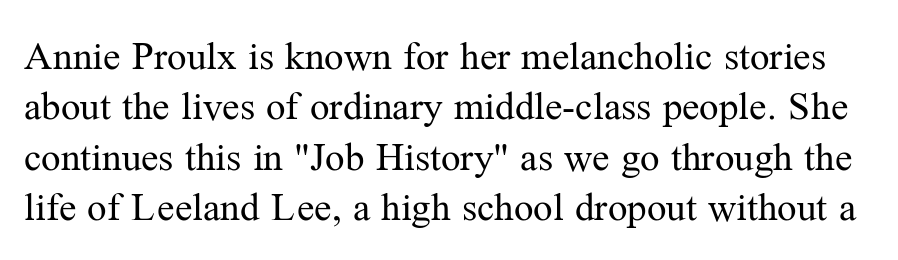
This is serif lettering, the kind often seen in printed books. The passage shown is not bold in any degree. This sample has the flowing, uneven cadence of proportional lettering. A typesetter would call this zero additional tracking.
